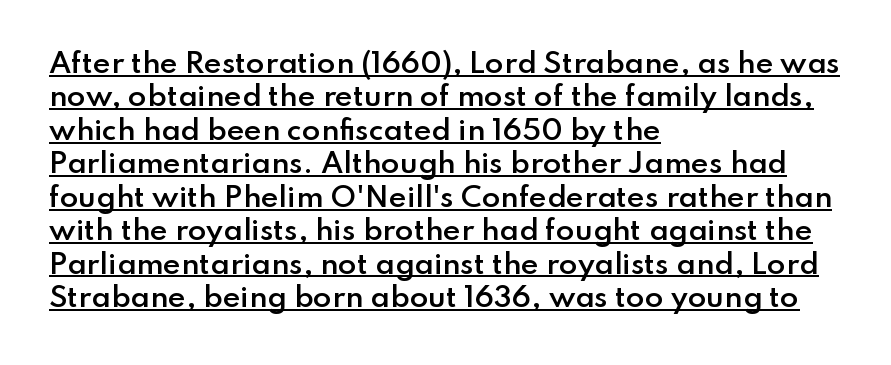
The typography opts for an upright posture over an oblique one. All the whitespace from short lines collects on the right. Standard letterfit; no display-style spreading of the glyphs. The specimen includes a rule beneath the text block's lines. Weight check: semibold — heavier than regular, not quite bold.
